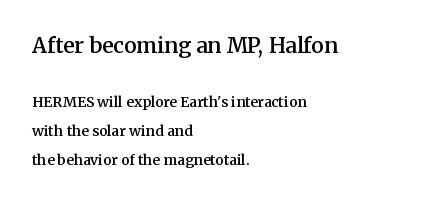
{"italic": "no", "bold": "semi", "underline": "no", "align": "left", "line_spacing": "loose", "line_spacing_ratio": 2.09, "letter_spacing": "normal", "letter_spacing_em": 0.0, "larger_block": "first", "size_ratio": 1.5, "glyph_px": 21}
